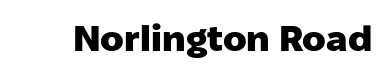
{"serif": "no", "italic": "no", "bold": "yes", "weight": "heavy", "width": "normal", "stroke_contrast": "low", "x_height": "medium", "monospaced": "no", "underline": "no", "letter_spacing": "normal", "letter_spacing_em": 0.0, "glyph_px": 36}
